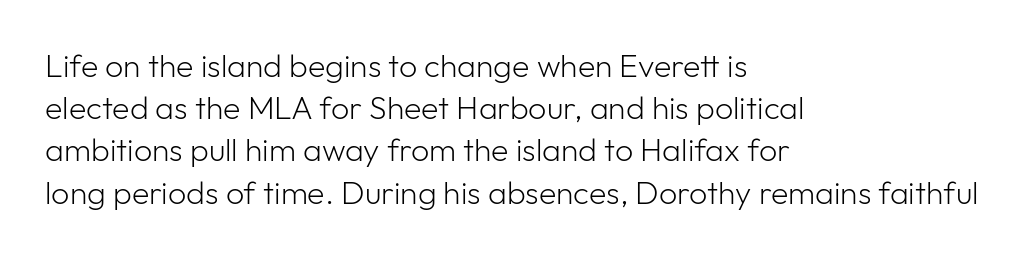
The image shows 32 px light sans-serif type, upright; set left-aligned, normal line spacing (1.32x), normal letter spacing, not underlined; low stroke contrast and a medium x-height.
